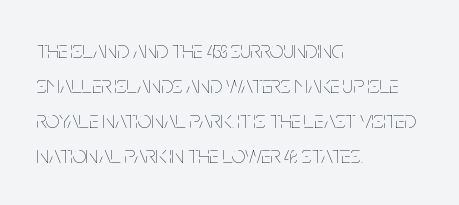
{"italic": "no", "bold": "no", "underline": "no", "align": "left", "line_spacing": "normal", "line_spacing_ratio": 1.46, "letter_spacing": "normal", "letter_spacing_em": 0.0, "glyph_px": 24}
